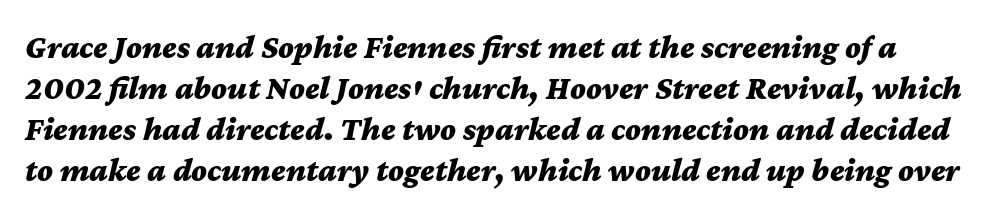
{"italic": "yes", "lean": "right", "slant_degrees": 12, "bold": "yes", "weight": "bold", "width": "wide", "stroke_contrast": "medium", "x_height": "medium", "monospaced": "no", "underline": "no", "line_spacing_ratio": 1.24, "letter_spacing": "normal", "letter_spacing_em": 0.0, "glyph_px": 33}
